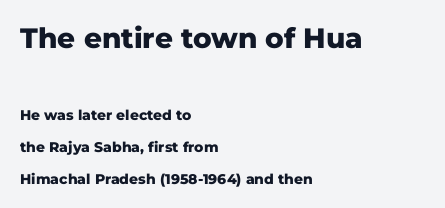
The image shows 28 px heavy sans-serif type, upright; set left-aligned, loose line spacing (2.27x), normal letter spacing, not underlined; the first (top) block is 2.0x larger; low stroke contrast and a medium x-height.
